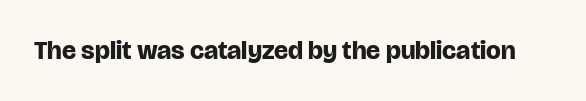
Only glyphs here, with clear space below each row. Rendered with straight, roman letterforms. The glyphs have the mass of a bold cut. Observe the ordinary spacing: letters are neighbours, not strangers.
